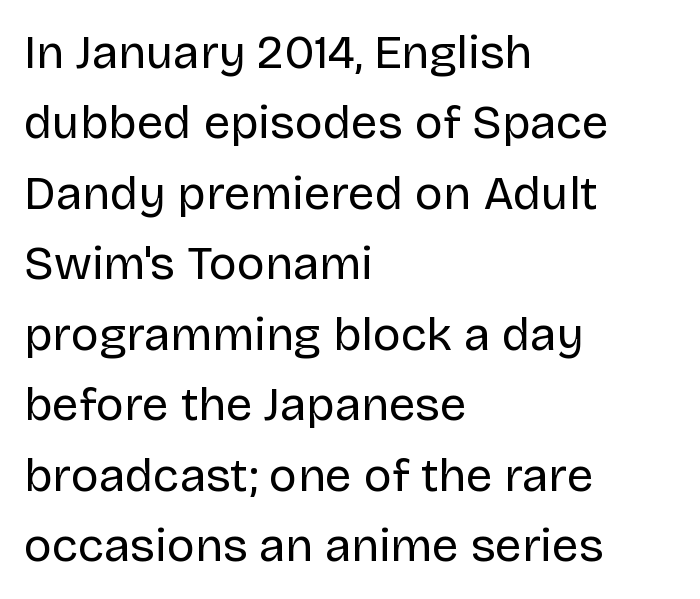
{"serif": "no", "italic": "no", "bold": "no", "weight": "regular", "width": "normal", "stroke_contrast": "low", "x_height": "large", "monospaced": "no", "underline": "no", "align": "left", "line_spacing": "normal", "line_spacing_ratio": 1.5, "letter_spacing": "normal", "letter_spacing_em": 0.0, "glyph_px": 47}
